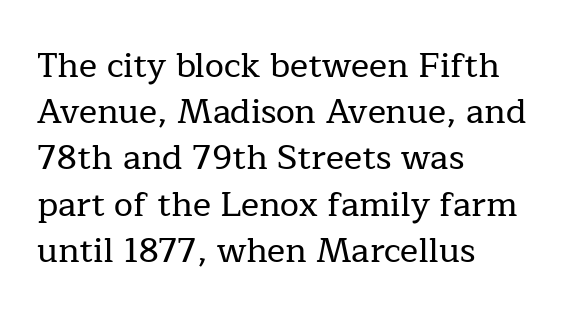
Which margin do the lines hug? The left one — the right edge is uneven. This is serif lettering, the kind often seen in printed books. The line texture is even and compact thanks to regular tracking. It's the straight-up-and-down kind of type. Descenders hang freely into open space.
